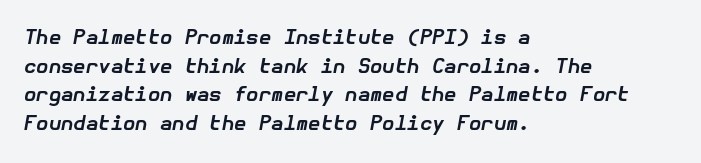
The image shows 20 px bold type, italic (leaning right); set left-aligned, normal line spacing (1.43x), normal letter spacing, not underlined.
